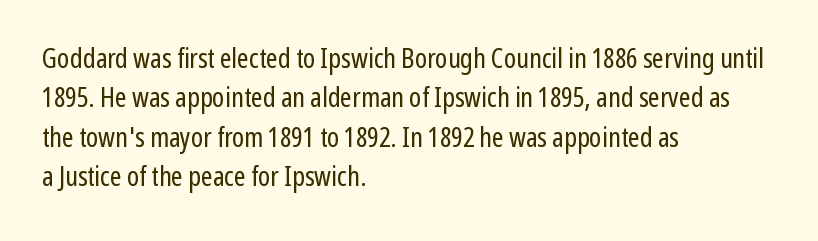
The image shows 28 px regular-weight, condensed sans-serif type, upright; set left-aligned, normal line spacing (1.41x), normal letter spacing, not underlined; low stroke contrast and a medium x-height.
